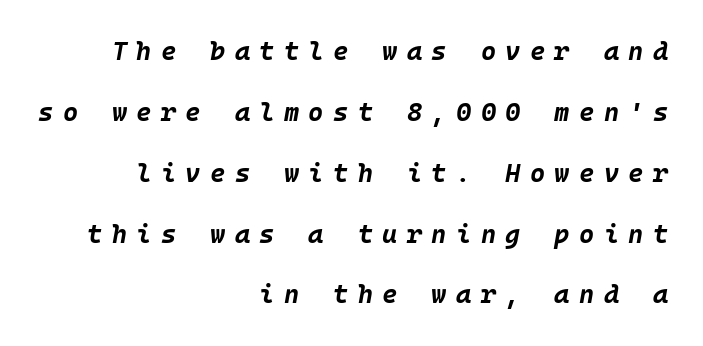
{"italic": "yes", "lean": "right", "slant_degrees": 10, "bold": "yes", "underline": "no", "align": "right", "line_spacing": "loose", "line_spacing_ratio": 2.34, "letter_spacing": "wide", "letter_spacing_em": 0.36, "glyph_px": 26}
